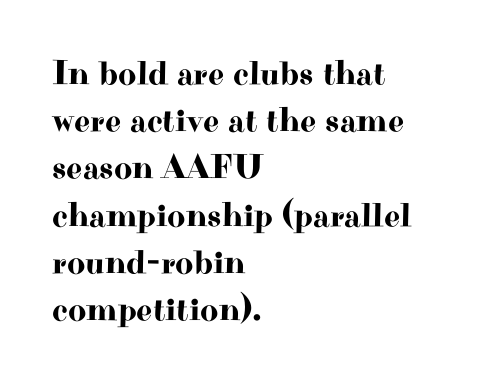
The image shows 35 px wide serif type, upright; set left-aligned, normal line spacing (1.35x), normal letter spacing, not underlined; high stroke contrast and a small x-height.
